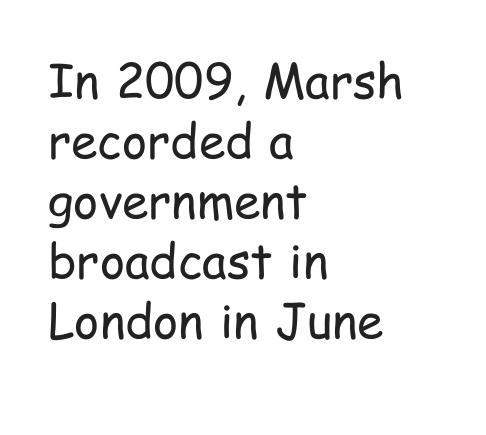
Q: Is the text bold? A: No.
Q: Is the text italic (slanted)? A: No, it is upright.
Q: Is the typeface a serif or a sans-serif typeface? A: Sans-serif.
Q: Is the text underlined? A: No.
Q: How is the paragraph aligned? A: Left-aligned.
Q: Is the spacing between letters normal or unusually wide? A: Normal.
Q: Is the spacing between lines tight, normal or loose? A: Normal.
Q: Width (condensed, normal, or wide)? A: Condensed.
Q: Stroke contrast? A: Low.
Q: x-height? A: Medium.
Q: Monospaced? A: No.
